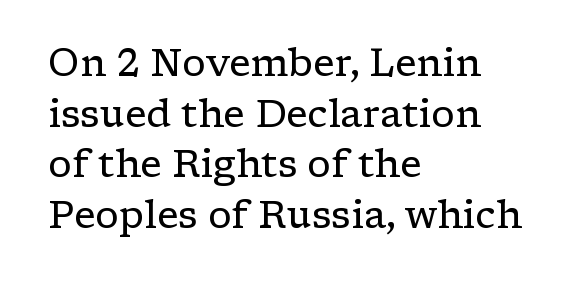
Q: Is the text bold? A: No.
Q: Is the text italic (slanted)? A: No, it is upright.
Q: Is the typeface a serif or a sans-serif typeface? A: Serif.
Q: Is the text underlined? A: No.
Q: How is the paragraph aligned? A: Left-aligned.
Q: Is the spacing between letters normal or unusually wide? A: Normal.
Q: Is the spacing between lines tight, normal or loose? A: Normal.
Q: Width (condensed, normal, or wide)? A: Wide.
Q: Stroke contrast? A: Low.
Q: x-height? A: Medium.
Q: Monospaced? A: No.
